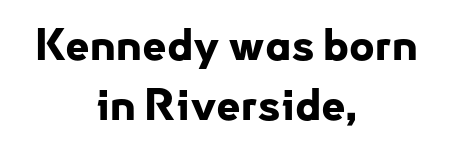
The image shows 43 px bold sans-serif type, upright; set centered, normal line spacing (1.4x), normal letter spacing, not underlined; low stroke contrast and a small x-height.
